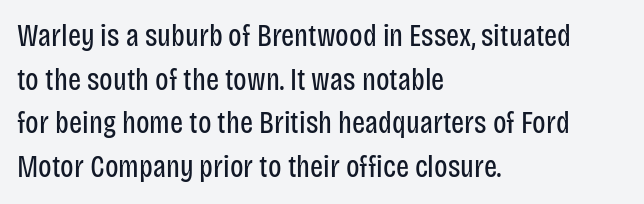
The image shows 31 px regular-weight, condensed sans-serif type, upright; set left-aligned, normal line spacing (1.41x), normal letter spacing, not underlined; low stroke contrast and a large x-height.
